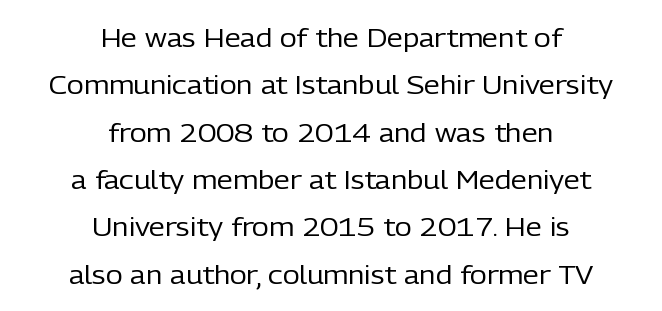
{"italic": "no", "bold": "no", "underline": "no", "align": "center", "line_spacing_ratio": 1.82, "letter_spacing": "normal", "letter_spacing_em": 0.0, "glyph_px": 26}
